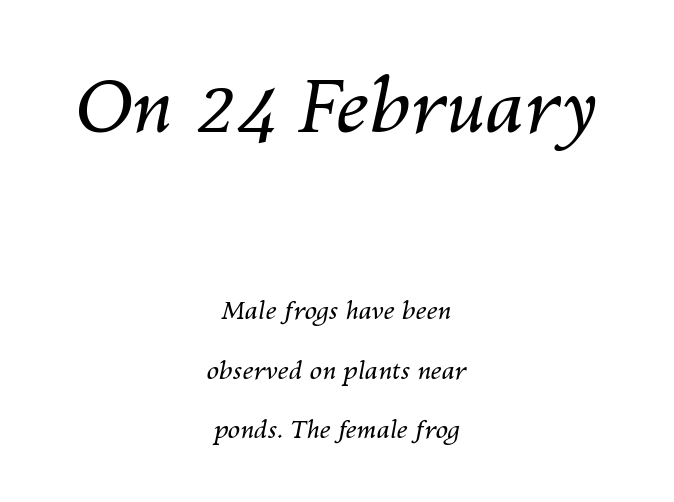
{"italic": "yes", "lean": "right", "slant_degrees": 10, "bold": "no", "weight": "regular", "width": "normal", "stroke_contrast": "medium", "x_height": "medium", "monospaced": "no", "underline": "no", "align": "center", "line_spacing": "loose", "line_spacing_ratio": 2.38, "letter_spacing": "normal", "letter_spacing_em": 0.0, "larger_block": "first", "size_ratio": 3.0, "glyph_px": 75}
